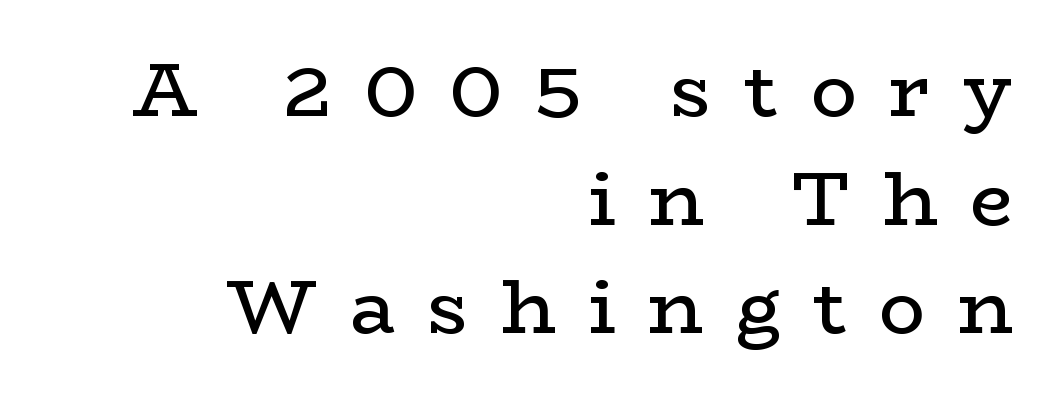
{"serif": "yes", "italic": "no", "bold": "no", "weight": "regular", "width": "wide", "stroke_contrast": "low", "x_height": "medium", "monospaced": "no", "underline": "no", "align": "right", "line_spacing": "normal", "line_spacing_ratio": 1.43, "letter_spacing": "wide", "letter_spacing_em": 0.43, "glyph_px": 76}
